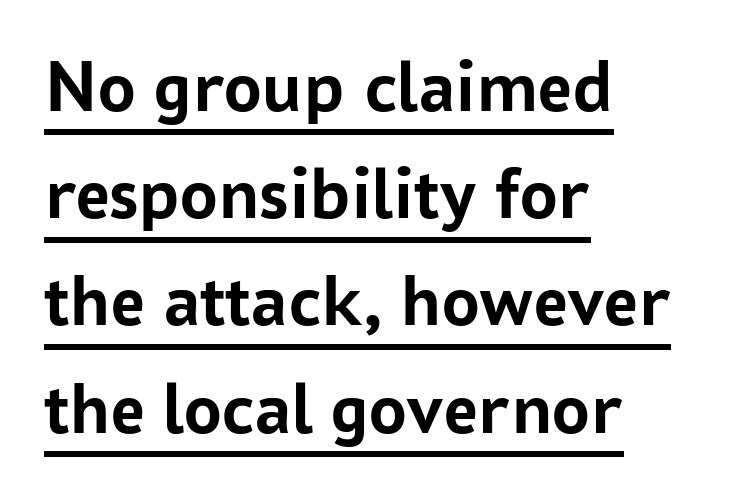
{"serif": "no", "italic": "no", "bold": "yes", "weight": "semibold", "width": "normal", "stroke_contrast": "low", "x_height": "medium", "monospaced": "no", "underline": "yes", "align": "left", "line_spacing": "normal", "line_spacing_ratio": 1.43, "letter_spacing": "normal", "letter_spacing_em": 0.0, "glyph_px": 75}
